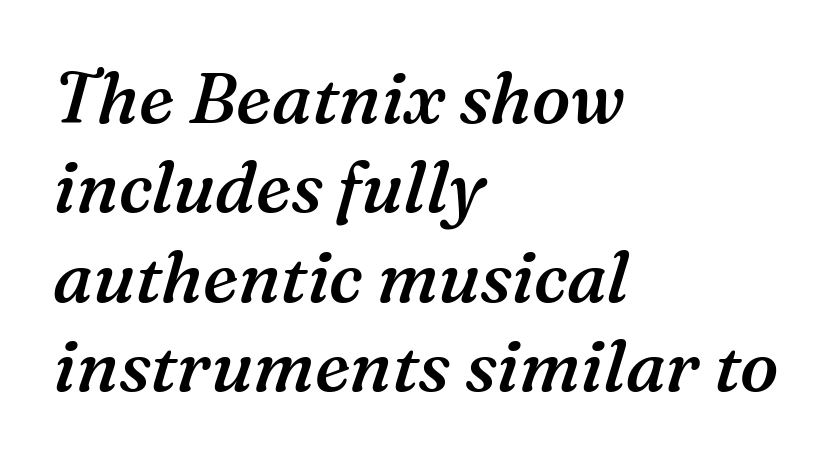
Q: Is the text bold? A: Semi-bold.
Q: Is the text italic (slanted)? A: Yes, it leans right by about 16 degrees.
Q: Is the typeface a serif or a sans-serif typeface? A: Serif.
Q: Is the text underlined? A: No.
Q: How is the paragraph aligned? A: Left-aligned.
Q: Is the spacing between letters normal or unusually wide? A: Normal.
Q: Is the spacing between lines tight, normal or loose? A: Normal.
Q: Width (condensed, normal, or wide)? A: Normal.
Q: Stroke contrast? A: Medium.
Q: x-height? A: Medium.
Q: Monospaced? A: No.
